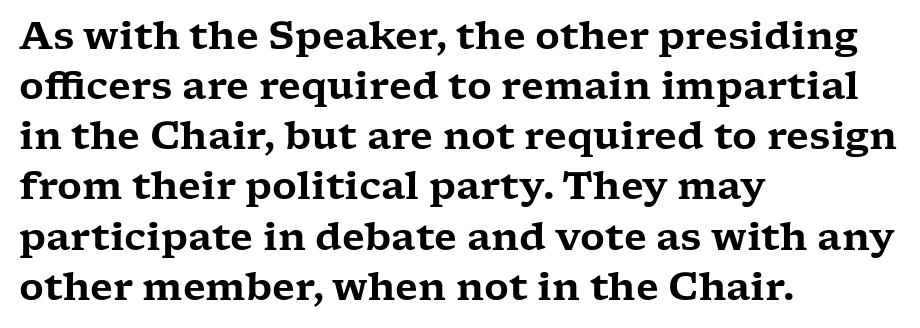
The image shows 38 px wide serif type, upright; set left-aligned, normal line spacing (1.32x), normal letter spacing, not underlined; low stroke contrast and a medium x-height.
